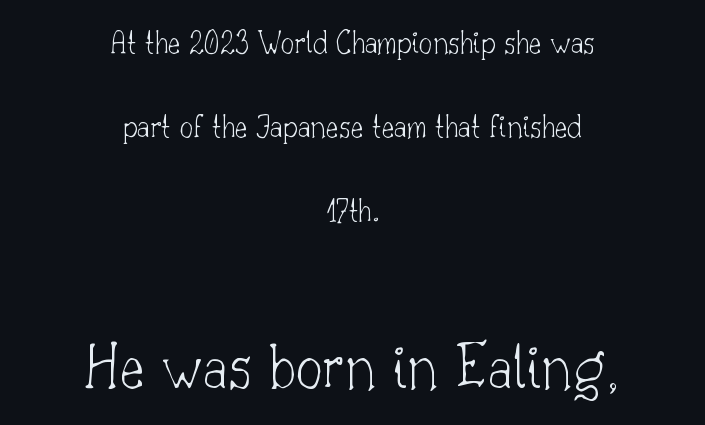
Q: Is the text bold? A: No.
Q: Is the text italic (slanted)? A: No, it is upright.
Q: Is the typeface a serif or a sans-serif typeface? A: Serif.
Q: Is the text underlined? A: No.
Q: How is the paragraph aligned? A: Centered.
Q: Is the spacing between letters normal or unusually wide? A: Normal.
Q: Is the spacing between lines tight, normal or loose? A: Loose.
Q: Which block of text is set in a larger size, the first (top) or the second (bottom)? A: The second (bottom) one.
Q: Width (condensed, normal, or wide)? A: Normal.
Q: Stroke contrast? A: Low.
Q: x-height? A: Small.
Q: Monospaced? A: No.
